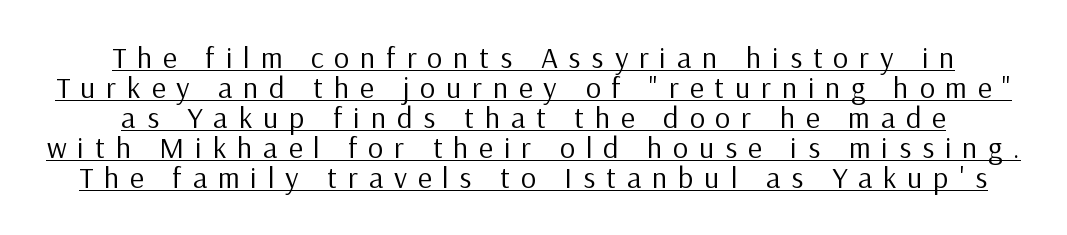
{"serif": "no", "italic": "no", "bold": "no", "weight": "regular", "width": "normal", "stroke_contrast": "low", "x_height": "medium", "monospaced": "no", "underline": "yes", "line_spacing": "tight", "line_spacing_ratio": 1.0, "letter_spacing": "wide", "letter_spacing_em": 0.36, "glyph_px": 30}
